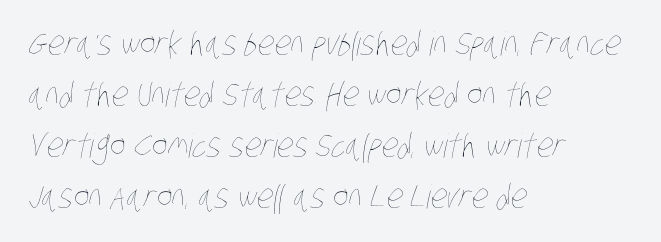
The image shows 33 px thin, condensed type; set left-aligned, normal line spacing (1.55x), normal letter spacing, not underlined; low stroke contrast and a large x-height.
